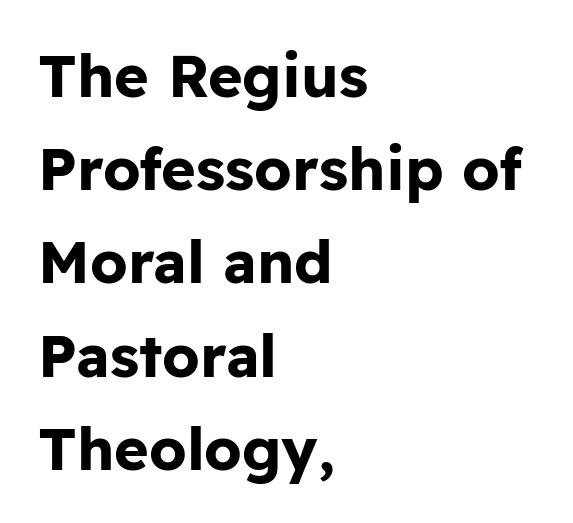
{"serif": "no", "italic": "no", "bold": "yes", "weight": "bold", "width": "normal", "stroke_contrast": "low", "x_height": "medium", "monospaced": "no", "underline": "no", "align": "left", "line_spacing": "normal", "line_spacing_ratio": 1.58, "letter_spacing": "normal", "letter_spacing_em": 0.0, "glyph_px": 59}
